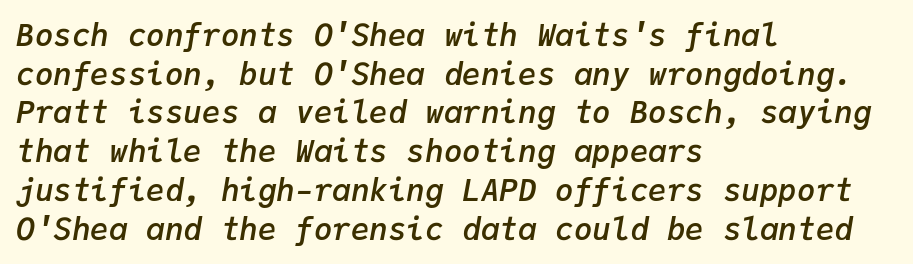
The image shows 31 px semibold type, italic (leaning right), monospaced; set left-aligned, normal line spacing (1.25x), normal letter spacing, not underlined; low stroke contrast and a medium x-height.
